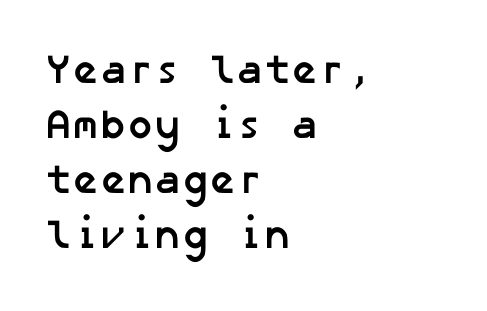
{"serif": "no", "bold": "yes", "weight": "semibold", "width": "normal", "stroke_contrast": "low", "x_height": "medium", "underline": "no", "align": "left", "line_spacing": "normal", "line_spacing_ratio": 1.34, "letter_spacing": "normal", "letter_spacing_em": 0.0, "glyph_px": 41}
